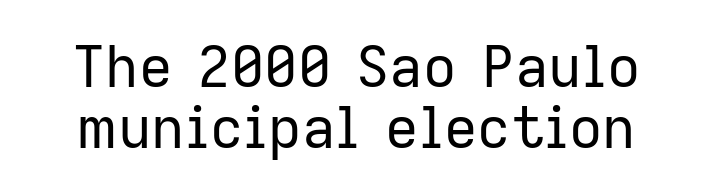
A typesetter would mark this as roman, not italic. The designer went with a sans here, leaving each stem footless. A typesetter would call this proportional, since set widths differ per character. This rendering features lettering with no underline. Default kerning and tracking; the words read as compact shapes. No heavy texture on the line: the type isn't bold.
